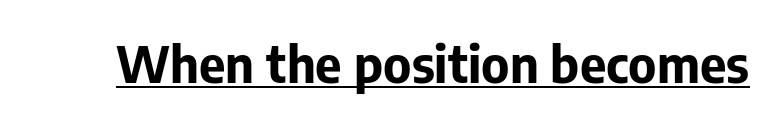
{"serif": "no", "italic": "no", "bold": "yes", "weight": "bold", "width": "normal", "stroke_contrast": "low", "x_height": "medium", "monospaced": "no", "underline": "yes", "letter_spacing": "normal", "letter_spacing_em": 0.0, "glyph_px": 51}
